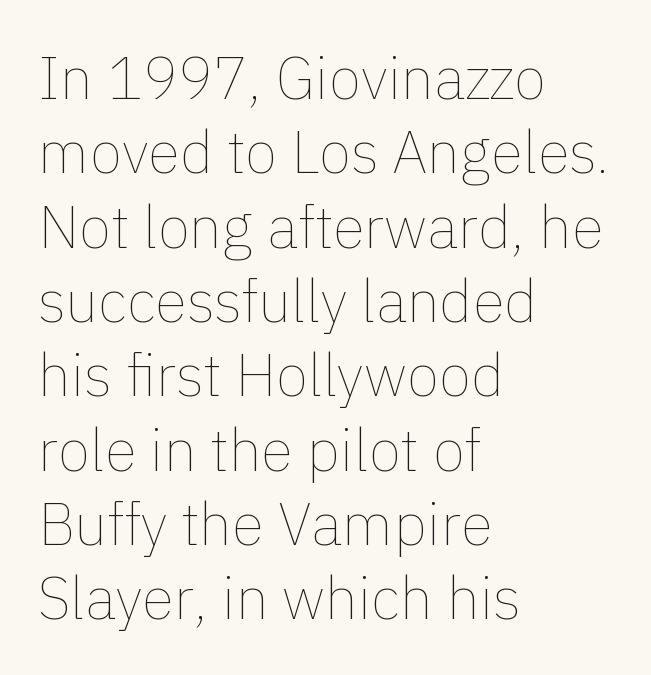
Heft: none added — not bold. The line-height multiplier appears to be the usual default. The setting favours the left margin, as ordinary paragraphs usually do. The passage shown is typed in a proportional face where columns would drift.
